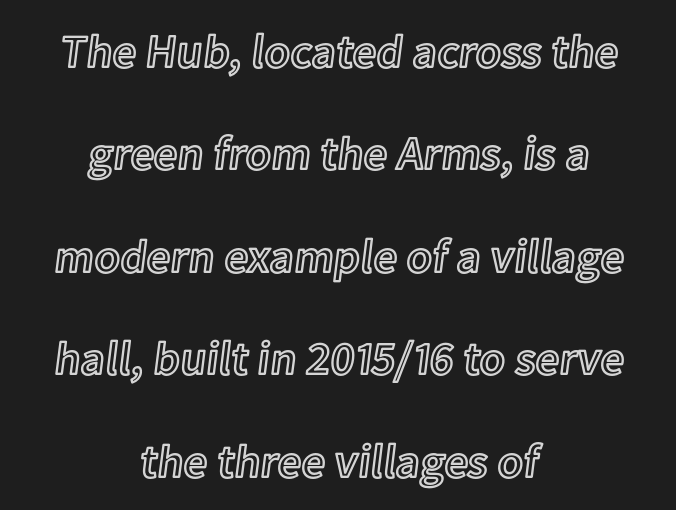
{"width": "normal", "x_height": "medium", "monospaced": "no", "underline": "no", "align": "center", "line_spacing": "loose", "line_spacing_ratio": 2.18, "letter_spacing": "normal", "letter_spacing_em": 0.0, "glyph_px": 47}
